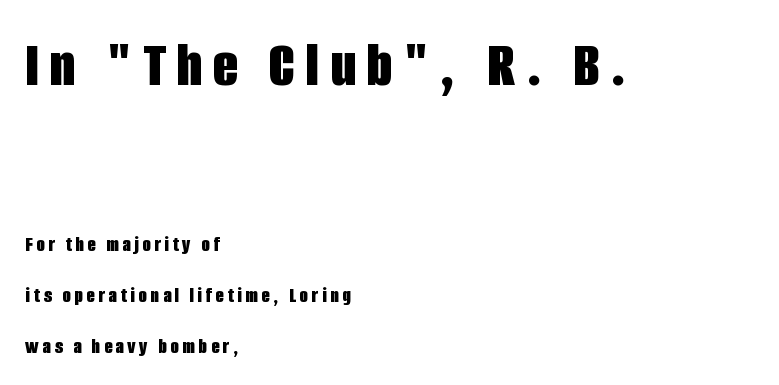
Q: Is the text bold? A: Yes.
Q: Is the text italic (slanted)? A: No, it is upright.
Q: Is the typeface a serif or a sans-serif typeface? A: Sans-serif.
Q: Is the text underlined? A: No.
Q: How is the paragraph aligned? A: Left-aligned.
Q: Is the spacing between lines tight, normal or loose? A: Loose.
Q: Which block of text is set in a larger size, the first (top) or the second (bottom)? A: The first (top) one.
Q: Width (condensed, normal, or wide)? A: Condensed.
Q: Stroke contrast? A: Low.
Q: x-height? A: Large.
Q: Monospaced? A: No.
